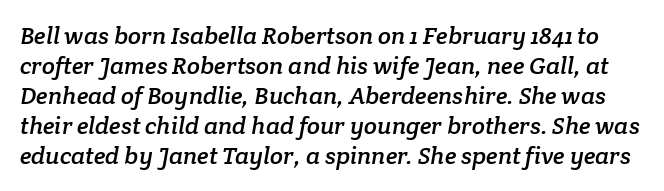
Q: Is the text underlined? A: No.
Q: Is the spacing between letters normal or unusually wide? A: Normal.
Q: Is the spacing between lines tight, normal or loose? A: Normal.
